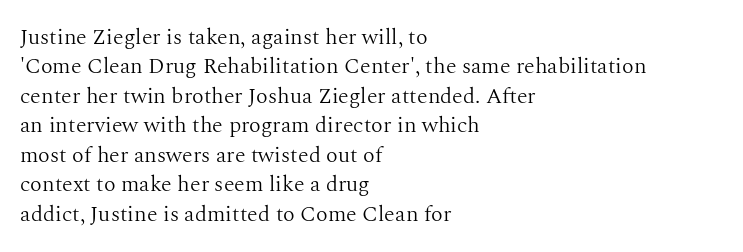
{"italic": "no", "bold": "no", "underline": "no", "align": "left", "line_spacing": "normal", "line_spacing_ratio": 1.34, "letter_spacing": "normal", "letter_spacing_em": 0.0, "glyph_px": 22}
